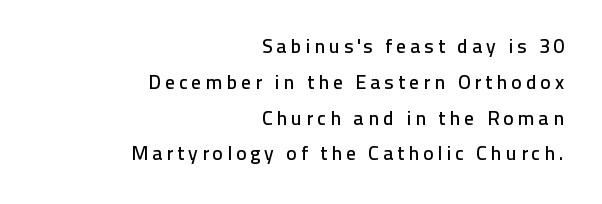
Q: Is the text italic (slanted)? A: No, it is upright.
Q: Is the text underlined? A: No.
Q: How is the paragraph aligned? A: Right-aligned.
